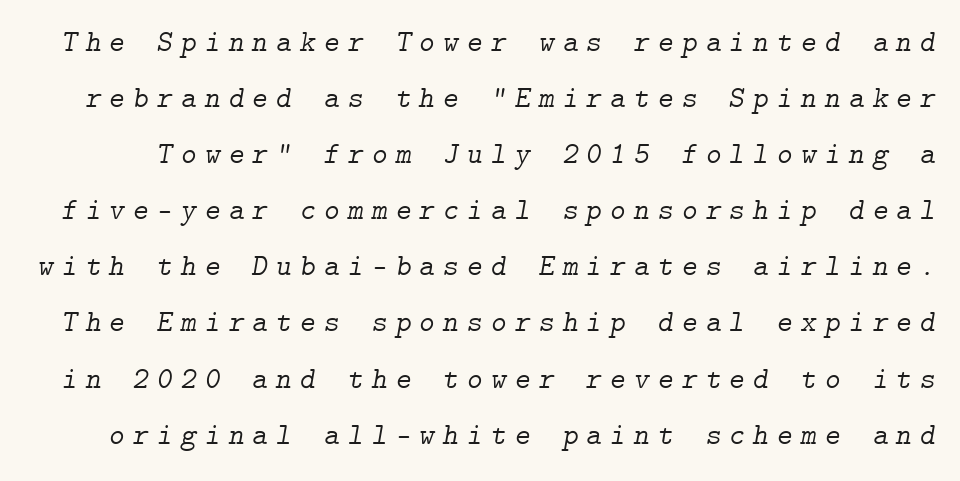
{"serif": "yes", "italic": "yes", "lean": "right", "slant_degrees": 9, "bold": "no", "weight": "light", "width": "normal", "stroke_contrast": "low", "x_height": "medium", "underline": "no", "line_spacing_ratio": 1.87, "letter_spacing": "wide", "letter_spacing_em": 0.27, "glyph_px": 30}
